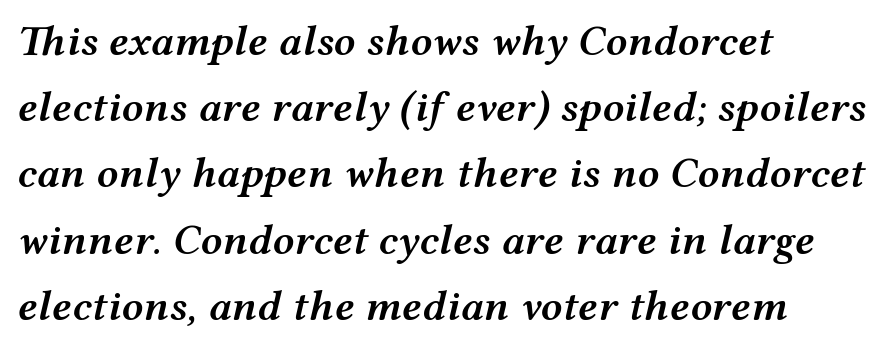
Q: Is the text bold? A: Semi-bold.
Q: Is the text italic (slanted)? A: Yes, it leans right by about 12 degrees.
Q: Is the text underlined? A: No.
Q: How is the paragraph aligned? A: Left-aligned.
Q: Is the spacing between letters normal or unusually wide? A: Normal.
Q: Is the spacing between lines tight, normal or loose? A: Normal.
Q: Width (condensed, normal, or wide)? A: Wide.
Q: Stroke contrast? A: Medium.
Q: x-height? A: Medium.
Q: Monospaced? A: No.
